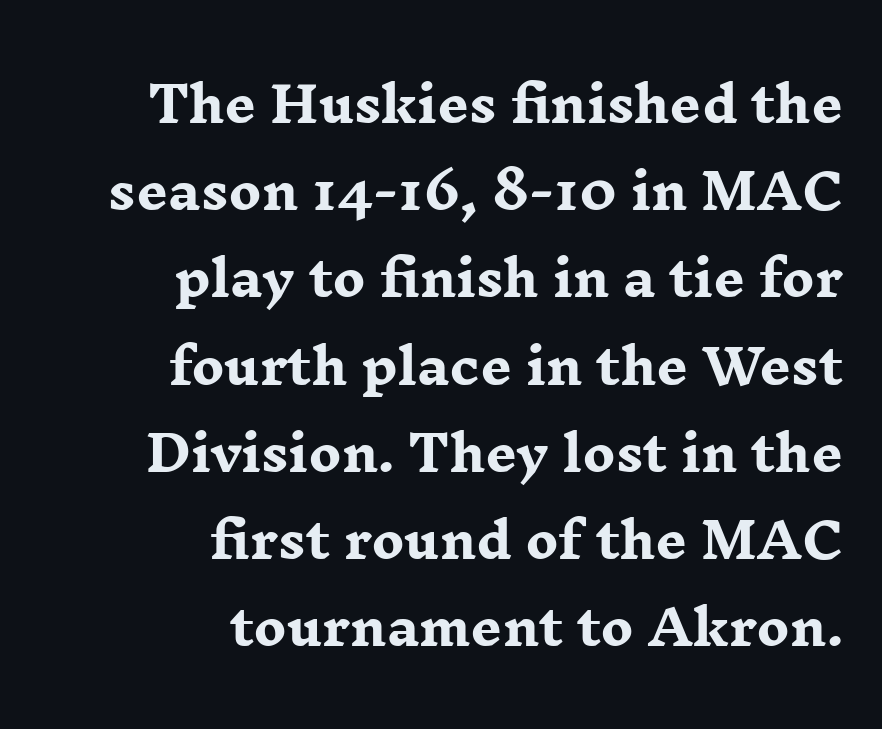
Summary of weight: heavy, a full bold. The face used here is proportionally spaced, like ordinary book or web type. Letterform terminals end in serifs throughout the passage. The specimen reads as upright at a glance. No word sits above an underline. If you drew a ruler down the right edge, every line would touch it.
